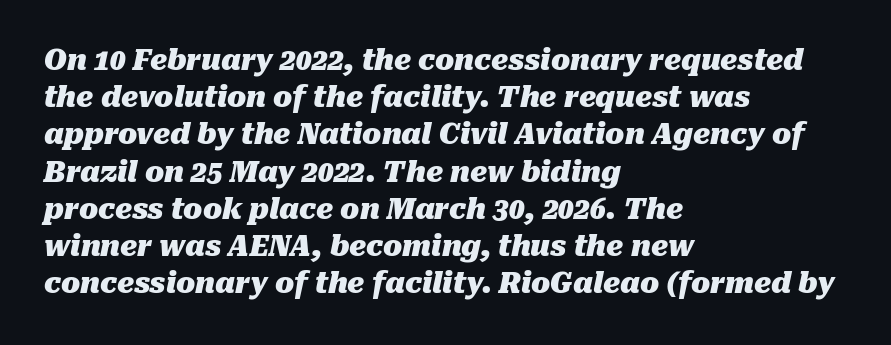
Q: Is the text bold? A: Yes.
Q: Is the text italic (slanted)? A: Yes, it leans right by about 10 degrees.
Q: Is the text underlined? A: No.
Q: How is the paragraph aligned? A: Left-aligned.
Q: Is the spacing between letters normal or unusually wide? A: Normal.
Q: Is the spacing between lines tight, normal or loose? A: Normal.
Q: Width (condensed, normal, or wide)? A: Normal.
Q: Stroke contrast? A: Medium.
Q: x-height? A: Medium.
Q: Monospaced? A: No.
